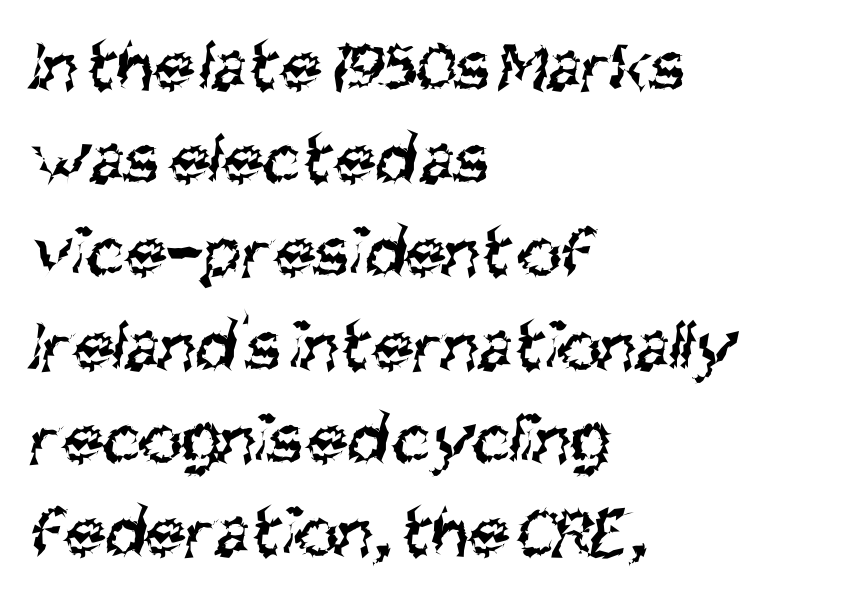
The image shows 74 px regular-weight, condensed sans-serif type; set left-aligned, normal line spacing (1.26x), normal letter spacing, not underlined; medium stroke contrast and a large x-height.
